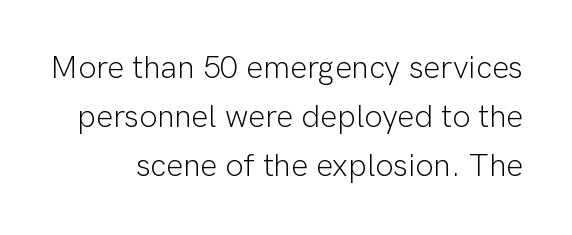
Students, observe: this is what conventionally led text looks like. Stroke terminals: plain, sans-serif. Quick note: not italic, upright. Do the characters align in a grid? No, the font is proportional. This is not heavy type; no bold has been used. Underline: absent.
